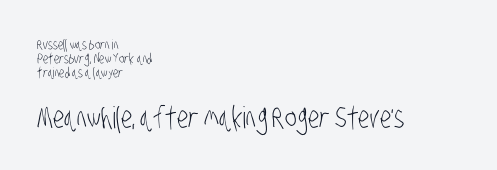
Typeset ragged right — the left edge is the straight one. The composition opens small and finishes big. The designer went with a sans here, leaving each stem footless. Honestly, the letter spacing is just normal — you wouldn't notice it. Any mark beneath the type? The region is blank. This is not heavy type; no bold has been used.
